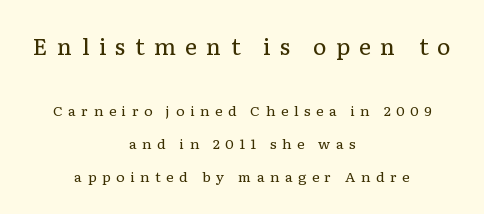
{"italic": "no", "bold": "no", "underline": "no", "align": "center", "line_spacing": "loose", "line_spacing_ratio": 2.34, "letter_spacing": "wide", "letter_spacing_em": 0.4, "larger_block": "first", "size_ratio": 1.64, "glyph_px": 23}
